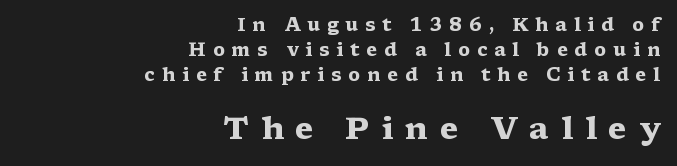
{"serif": "yes", "italic": "no", "bold": "yes", "weight": "heavy", "width": "wide", "stroke_contrast": "medium", "x_height": "medium", "monospaced": "no", "underline": "no", "align": "right", "line_spacing": "normal", "line_spacing_ratio": 1.38, "letter_spacing": "wide", "letter_spacing_em": 0.38, "larger_block": "second", "size_ratio": 1.72, "glyph_px": 31}
